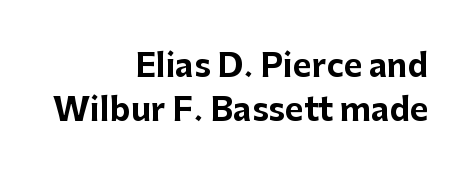
Q: Is the text bold? A: Yes.
Q: Is the text italic (slanted)? A: No, it is upright.
Q: Is the typeface a serif or a sans-serif typeface? A: Sans-serif.
Q: Is the text underlined? A: No.
Q: How is the paragraph aligned? A: Right-aligned.
Q: Is the spacing between letters normal or unusually wide? A: Normal.
Q: Is the spacing between lines tight, normal or loose? A: Normal.
Q: Width (condensed, normal, or wide)? A: Normal.
Q: Stroke contrast? A: Low.
Q: x-height? A: Medium.
Q: Monospaced? A: No.
